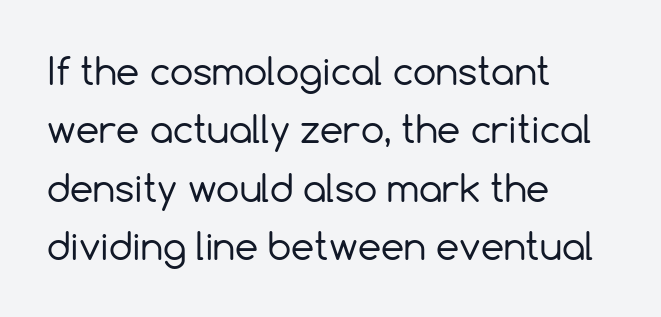
Character widths vary here, with narrow letters taking less room than wide ones. The passage is arranged the way most books set body copy — flush left. Serifs: no, the terminals of the letterforms are clean. Nobody drew a line under any word here.
